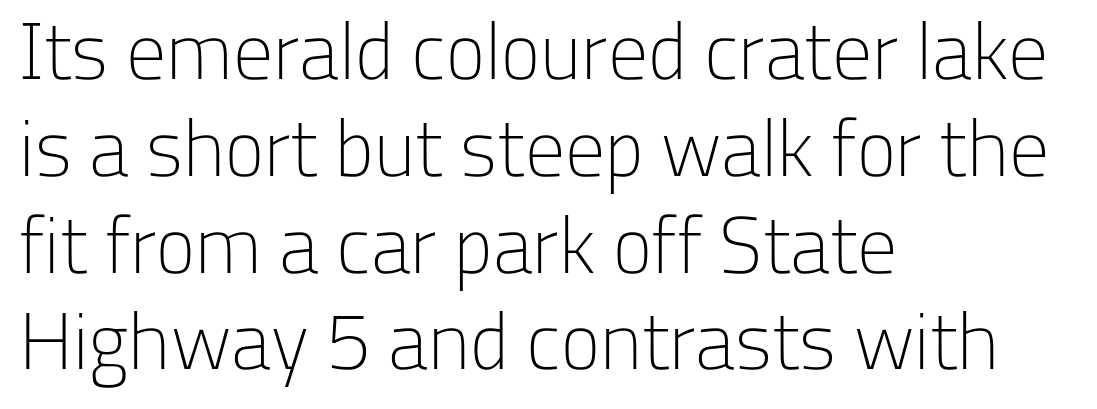
The image shows 80 px light sans-serif type, upright; set left-aligned, line spacing 1.21x, normal letter spacing, not underlined; low stroke contrast and a medium x-height.
